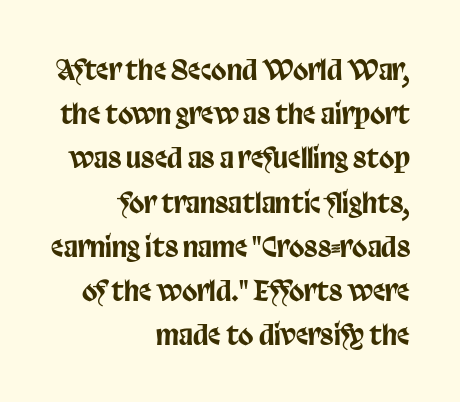
Q: Is the text italic (slanted)? A: No, it is upright.
Q: Is the typeface a serif or a sans-serif typeface? A: Sans-serif.
Q: Is the text underlined? A: No.
Q: How is the paragraph aligned? A: Right-aligned.
Q: Is the spacing between letters normal or unusually wide? A: Normal.
Q: Is the spacing between lines tight, normal or loose? A: Normal.
Q: Width (condensed, normal, or wide)? A: Condensed.
Q: Stroke contrast? A: Low.
Q: x-height? A: Large.
Q: Monospaced? A: No.
